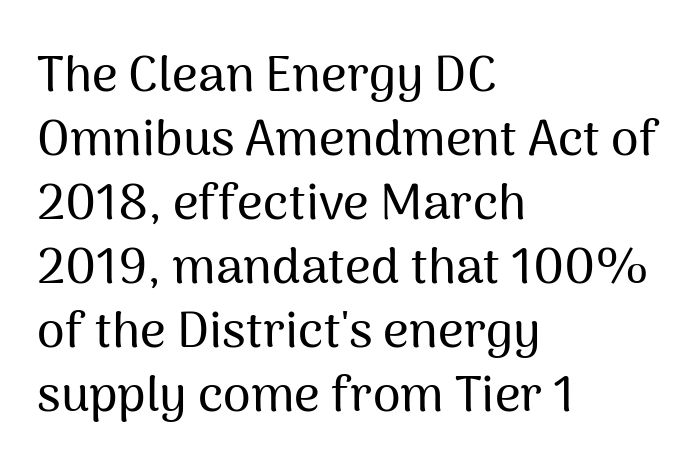
{"serif": "no", "italic": "no", "width": "normal", "stroke_contrast": "medium", "x_height": "medium", "monospaced": "no", "underline": "no", "align": "left", "line_spacing": "normal", "line_spacing_ratio": 1.28, "letter_spacing": "normal", "letter_spacing_em": 0.0, "glyph_px": 50}
